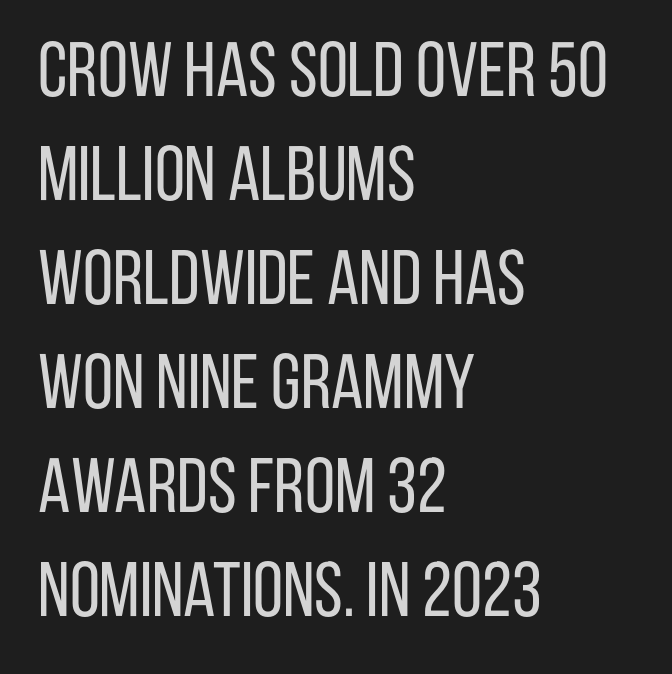
Horizontally, the lines are justified to the leading edge only. When letters stand straight like this, we call the style roman or upright. Students, observe: this is what conventionally led text looks like. Stroke thickness stays within the range of a standard reading face or lighter.
